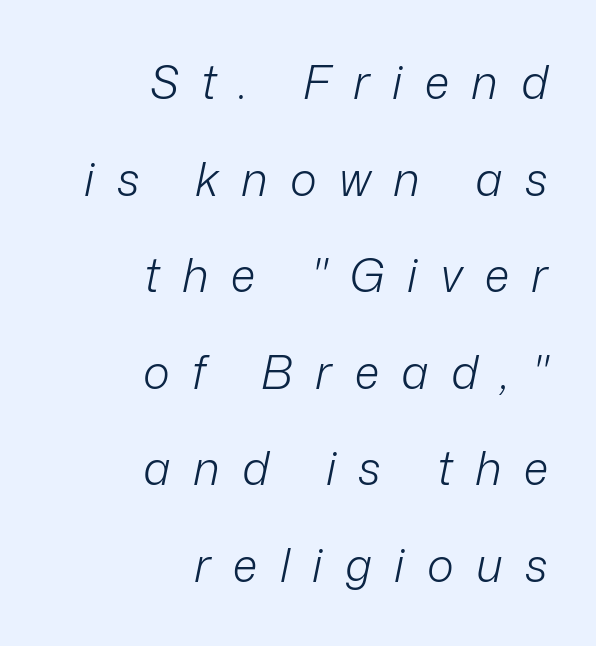
The image shows 46 px light type, italic (leaning right); set right-aligned, loose line spacing (2.1x), unusually wide letter spacing (+0.49 em), not underlined; low stroke contrast and a medium x-height.
